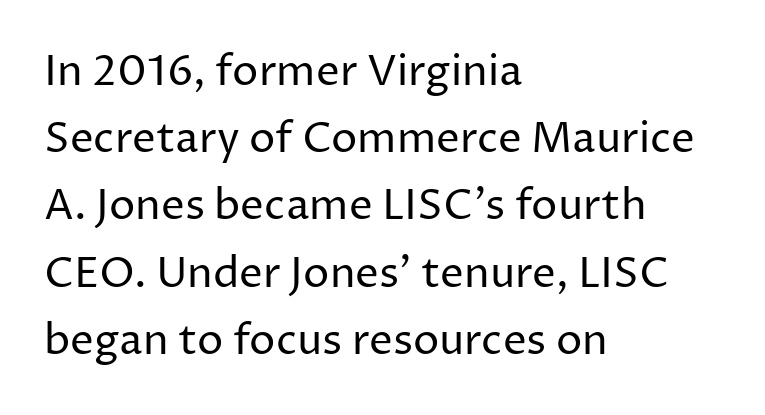
{"serif": "no", "italic": "no", "bold": "no", "weight": "regular", "width": "normal", "stroke_contrast": "low", "x_height": "medium", "monospaced": "no", "underline": "no", "align": "left", "line_spacing": "normal", "line_spacing_ratio": 1.6, "letter_spacing": "normal", "letter_spacing_em": 0.0, "glyph_px": 42}
